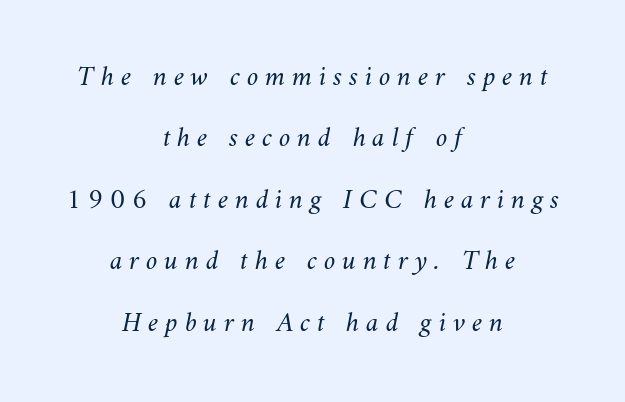
The image shows 29 px light type; set centered, loose line spacing (2.12x), unusually wide letter spacing (+0.23 em), not underlined; medium stroke contrast and a small x-height.
